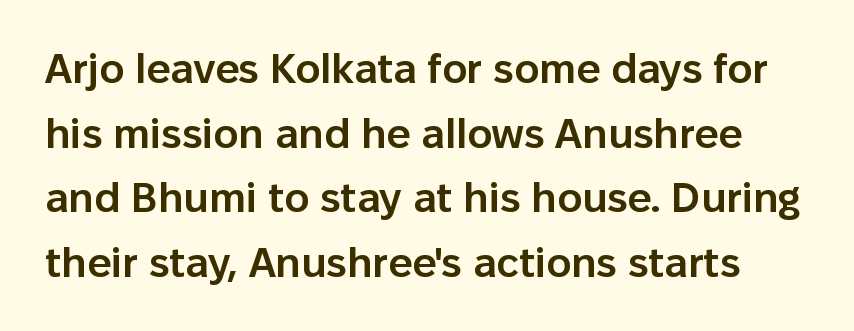
The image shows 42 px semibold sans-serif type, upright; set normal line spacing (1.54x), normal letter spacing, not underlined; low stroke contrast and a medium x-height.
